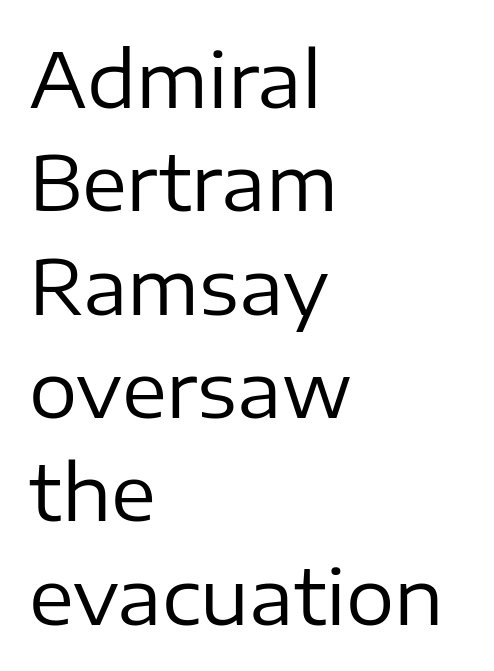
Q: Is the text bold? A: No.
Q: Is the text italic (slanted)? A: No, it is upright.
Q: Is the typeface a serif or a sans-serif typeface? A: Sans-serif.
Q: Is the text underlined? A: No.
Q: How is the paragraph aligned? A: Left-aligned.
Q: Is the spacing between letters normal or unusually wide? A: Normal.
Q: Is the spacing between lines tight, normal or loose? A: Normal.
Q: Width (condensed, normal, or wide)? A: Normal.
Q: Stroke contrast? A: Low.
Q: x-height? A: Medium.
Q: Monospaced? A: No.
